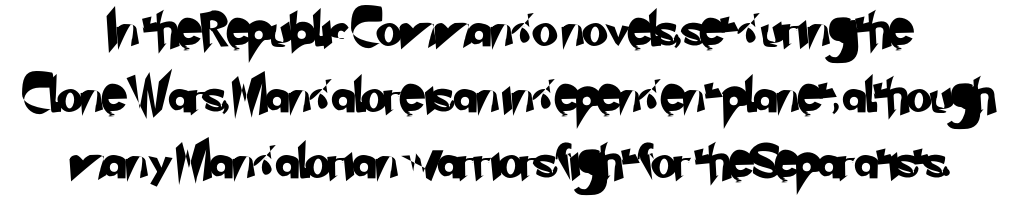
Q: Is the typeface a serif or a sans-serif typeface? A: Sans-serif.
Q: Is the text underlined? A: No.
Q: Is the spacing between letters normal or unusually wide? A: Normal.
Q: Is the spacing between lines tight, normal or loose? A: Loose.
Q: Width (condensed, normal, or wide)? A: Normal.
Q: Stroke contrast? A: Low.
Q: x-height? A: Small.
Q: Monospaced? A: No.
